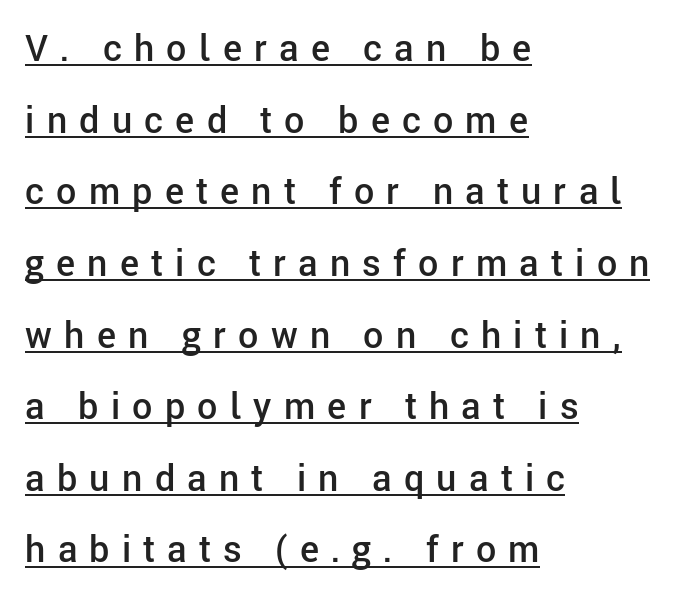
Q: Is the text bold? A: Semi-bold.
Q: Is the text italic (slanted)? A: No, it is upright.
Q: Is the typeface a serif or a sans-serif typeface? A: Sans-serif.
Q: Is the text underlined? A: Yes.
Q: How is the paragraph aligned? A: Left-aligned.
Q: Is the spacing between letters normal or unusually wide? A: Unusually wide.
Q: Is the spacing between lines tight, normal or loose? A: Loose.
Q: Width (condensed, normal, or wide)? A: Normal.
Q: Stroke contrast? A: Low.
Q: x-height? A: Medium.
Q: Monospaced? A: No.
